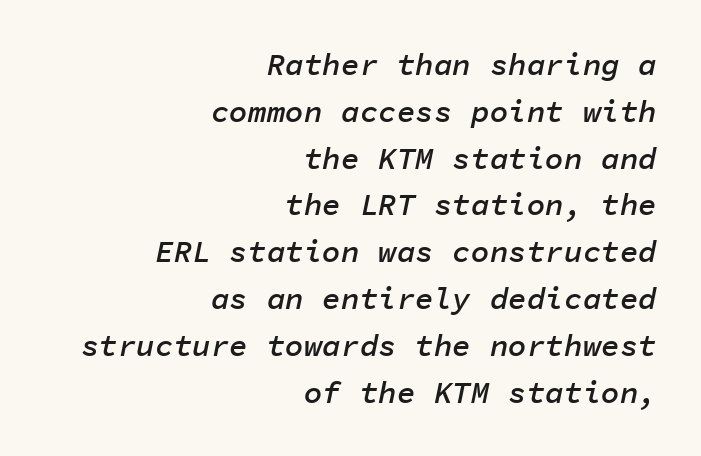
{"italic": "yes", "lean": "right", "slant_degrees": 11, "bold": "semi", "weight": "semibold", "width": "normal", "stroke_contrast": "low", "x_height": "medium", "monospaced": "yes", "underline": "no", "align": "right", "line_spacing": "normal", "line_spacing_ratio": 1.51, "letter_spacing": "normal", "letter_spacing_em": 0.0, "glyph_px": 31}
